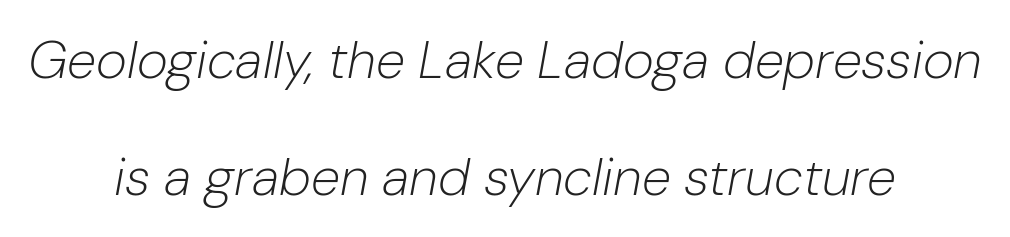
Q: Is the text bold? A: No.
Q: Is the text italic (slanted)? A: Yes, it leans right by about 10 degrees.
Q: Is the text underlined? A: No.
Q: How is the paragraph aligned? A: Centered.
Q: Is the spacing between letters normal or unusually wide? A: Normal.
Q: Is the spacing between lines tight, normal or loose? A: Loose.
Q: Width (condensed, normal, or wide)? A: Normal.
Q: Stroke contrast? A: Low.
Q: x-height? A: Medium.
Q: Monospaced? A: No.
